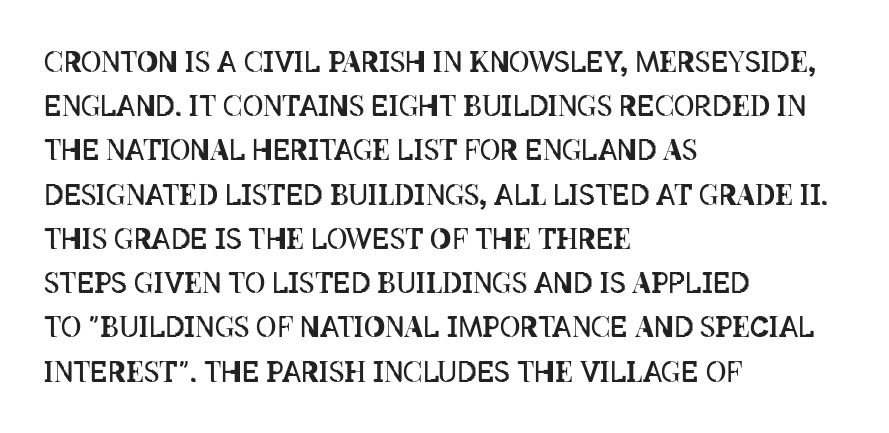
The image shows 28 px regular-weight, condensed type, upright; set left-aligned, normal line spacing (1.58x), normal letter spacing, not underlined; low stroke contrast and a large x-height.
